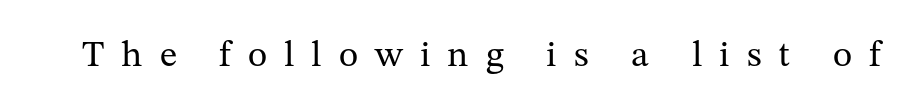
The image shows 37 px regular-weight serif type, upright; set unusually wide letter spacing (+0.46 em), not underlined; medium stroke contrast and a medium x-height.
